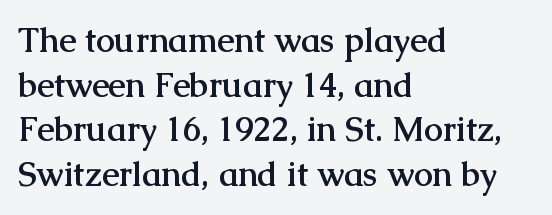
{"serif": "yes", "italic": "no", "bold": "yes", "weight": "semibold", "width": "normal", "stroke_contrast": "medium", "x_height": "medium", "monospaced": "no", "underline": "no", "align": "left", "line_spacing": "normal", "line_spacing_ratio": 1.31, "letter_spacing": "normal", "letter_spacing_em": 0.0, "glyph_px": 34}
